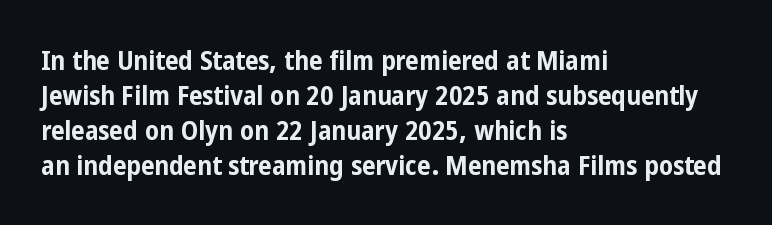
Q: Is the text bold? A: Yes.
Q: Is the text italic (slanted)? A: No, it is upright.
Q: Is the text underlined? A: No.
Q: How is the paragraph aligned? A: Left-aligned.
Q: Is the spacing between letters normal or unusually wide? A: Normal.
Q: Is the spacing between lines tight, normal or loose? A: Normal.
